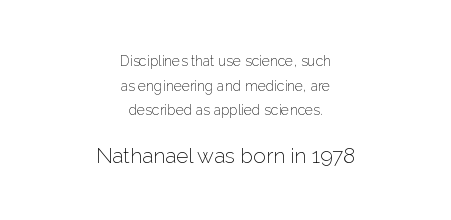
One-word summary of the alignment: center. Bigger letters appear in the bottom chunk; the top chunk is reduced. Stroke thickness stays within the range of a standard reading face or lighter. Look at the tracking — it's just the regular setting, nothing added. Do the letters lean? They stand straight. Anything drawn beneath the words? Only blank space.
